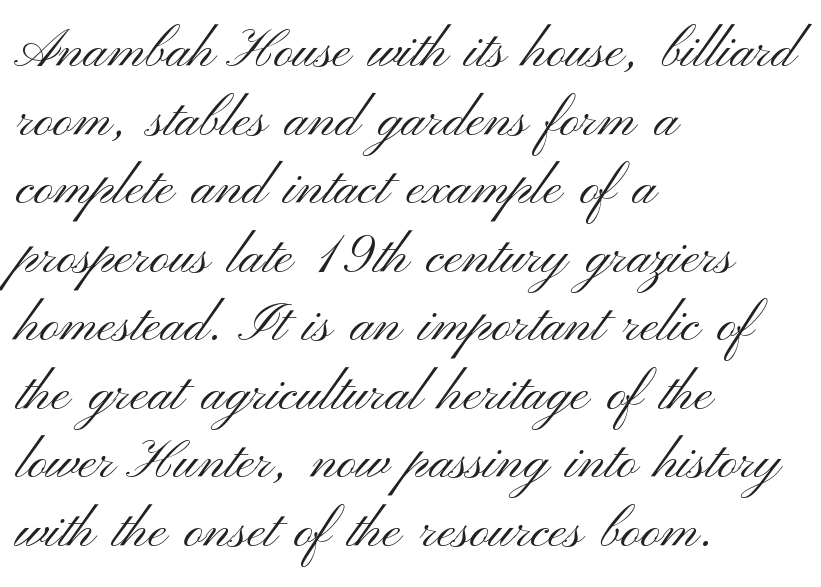
{"serif": "no", "bold": "no", "weight": "light", "width": "wide", "stroke_contrast": "medium", "x_height": "small", "monospaced": "no", "underline": "no", "align": "left", "line_spacing": "normal", "line_spacing_ratio": 1.27, "letter_spacing": "normal", "letter_spacing_em": 0.0, "glyph_px": 54}
